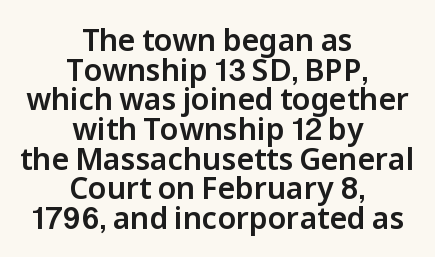
{"serif": "no", "italic": "no", "width": "normal", "stroke_contrast": "low", "x_height": "medium", "monospaced": "no", "underline": "no", "align": "center", "line_spacing": "tight", "line_spacing_ratio": 0.99, "letter_spacing": "normal", "letter_spacing_em": 0.0, "glyph_px": 30}
